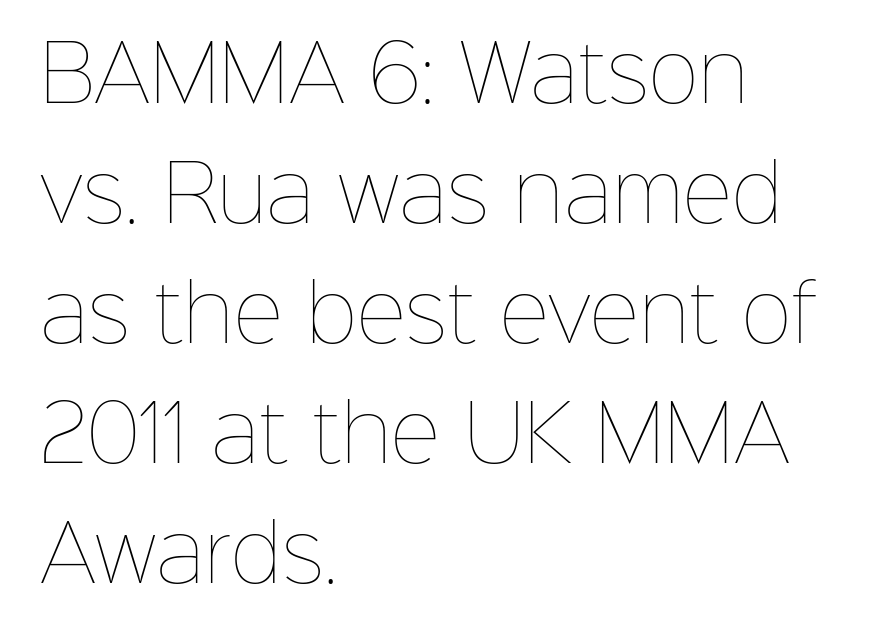
Q: Is the text bold? A: No.
Q: Is the text italic (slanted)? A: No, it is upright.
Q: Is the text underlined? A: No.
Q: How is the paragraph aligned? A: Left-aligned.
Q: Is the spacing between letters normal or unusually wide? A: Normal.
Q: Is the spacing between lines tight, normal or loose? A: Normal.
Q: Width (condensed, normal, or wide)? A: Normal.
Q: Stroke contrast? A: Low.
Q: x-height? A: Medium.
Q: Monospaced? A: No.
